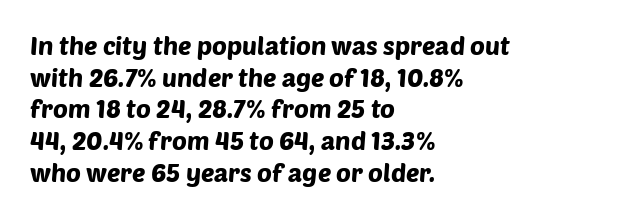
The ragged edge is on the right, which tells us the setting is flush left. Bare-footed words on every line. Regarding leading, the lines here are spaced in the standard way. Honestly, the letter spacing is just normal — you wouldn't notice it.
